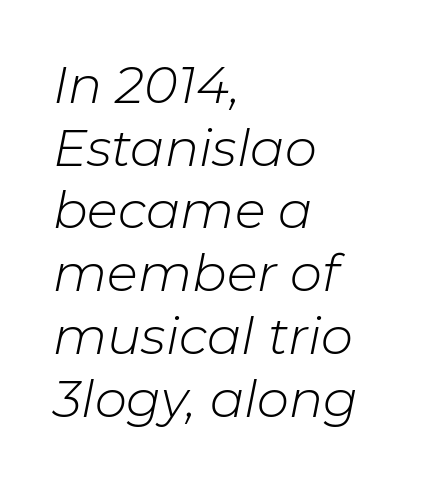
{"italic": "yes", "lean": "right", "slant_degrees": 11, "bold": "no", "weight": "light", "width": "normal", "stroke_contrast": "low", "x_height": "medium", "monospaced": "no", "underline": "no", "align": "left", "line_spacing_ratio": 1.23, "letter_spacing": "normal", "letter_spacing_em": 0.0, "glyph_px": 51}
